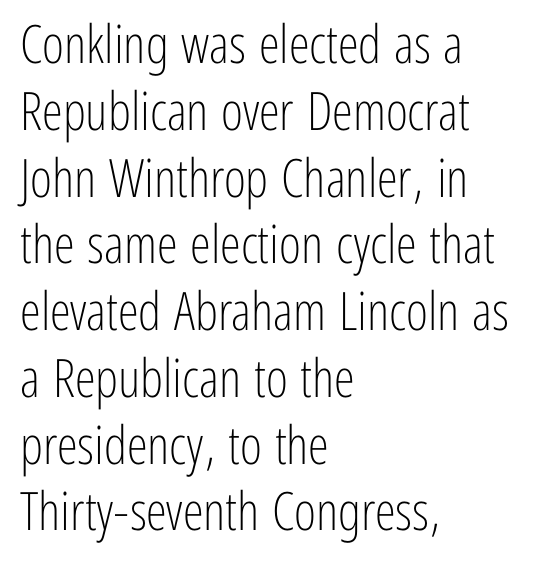
Q: Is the text bold? A: No.
Q: Is the text italic (slanted)? A: No, it is upright.
Q: Is the typeface a serif or a sans-serif typeface? A: Sans-serif.
Q: Is the text underlined? A: No.
Q: How is the paragraph aligned? A: Left-aligned.
Q: Is the spacing between letters normal or unusually wide? A: Normal.
Q: Is the spacing between lines tight, normal or loose? A: Normal.
Q: Width (condensed, normal, or wide)? A: Condensed.
Q: Stroke contrast? A: Low.
Q: x-height? A: Medium.
Q: Monospaced? A: No.
